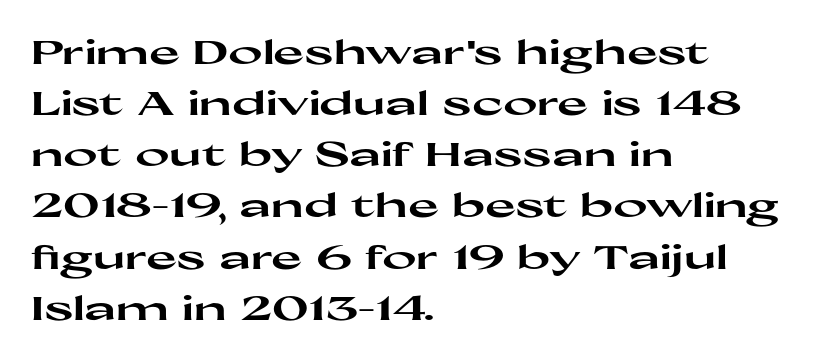
Q: Is the text bold? A: Yes.
Q: Is the text italic (slanted)? A: No, it is upright.
Q: Is the typeface a serif or a sans-serif typeface? A: Sans-serif.
Q: Is the text underlined? A: No.
Q: How is the paragraph aligned? A: Left-aligned.
Q: Is the spacing between letters normal or unusually wide? A: Normal.
Q: Is the spacing between lines tight, normal or loose? A: Normal.
Q: Width (condensed, normal, or wide)? A: Wide.
Q: Stroke contrast? A: High.
Q: x-height? A: Medium.
Q: Monospaced? A: No.
